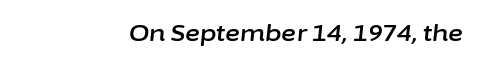
The image shows 23 px text type, italic (leaning right); set normal letter spacing, not underlined.
